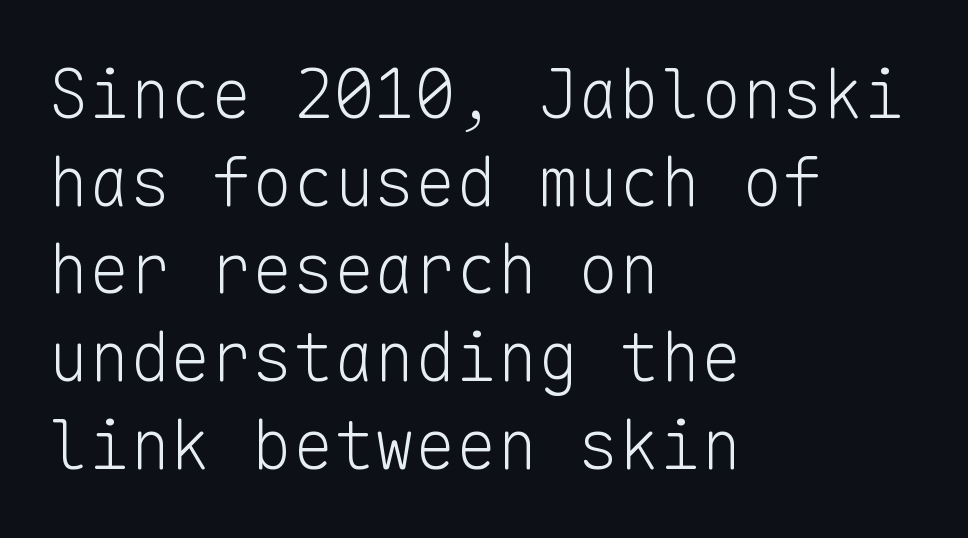
Q: Is the text bold? A: No.
Q: Is the text italic (slanted)? A: No, it is upright.
Q: Is the typeface a serif or a sans-serif typeface? A: Sans-serif.
Q: Is the text underlined? A: No.
Q: How is the paragraph aligned? A: Left-aligned.
Q: Is the spacing between letters normal or unusually wide? A: Normal.
Q: Is the spacing between lines tight, normal or loose? A: Normal.
Q: Width (condensed, normal, or wide)? A: Normal.
Q: Stroke contrast? A: Low.
Q: x-height? A: Medium.
Q: Monospaced? A: Yes.
